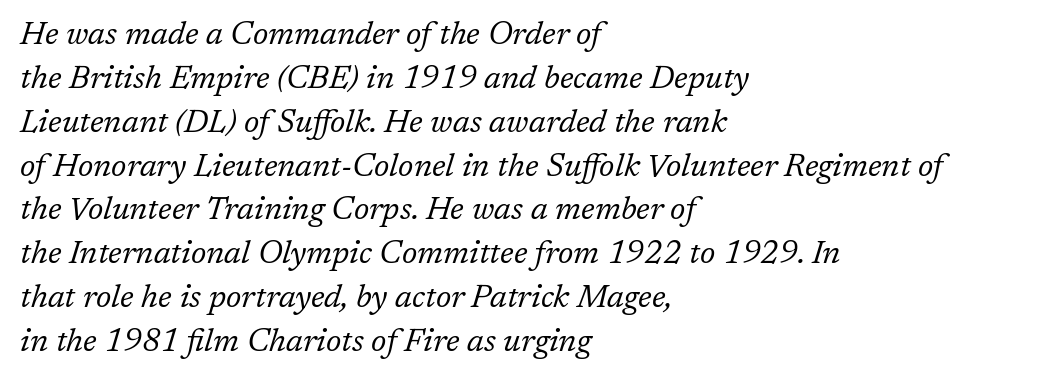
Type without underlining. Looking at the ascenders, they clearly lean. This rendering uses left alignment, leaving the right contour irregular. Classification — serif. Regular leading.
